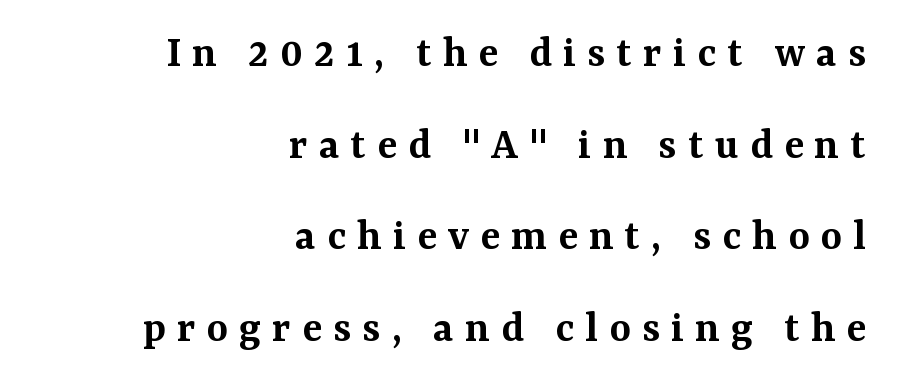
The image shows 46 px semibold serif type, upright; set right-aligned, loose line spacing (1.99x), unusually wide letter spacing (+0.24 em), not underlined; medium stroke contrast and a medium x-height.
